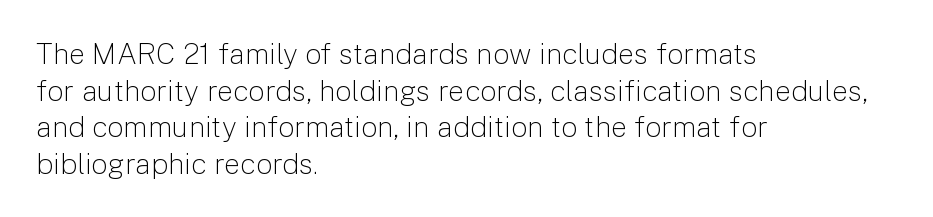
Q: Is the text bold? A: No.
Q: Is the text italic (slanted)? A: No, it is upright.
Q: Is the typeface a serif or a sans-serif typeface? A: Sans-serif.
Q: Is the text underlined? A: No.
Q: How is the paragraph aligned? A: Left-aligned.
Q: Is the spacing between letters normal or unusually wide? A: Normal.
Q: Is the spacing between lines tight, normal or loose? A: Normal.
Q: Width (condensed, normal, or wide)? A: Normal.
Q: Stroke contrast? A: Low.
Q: x-height? A: Medium.
Q: Monospaced? A: No.
